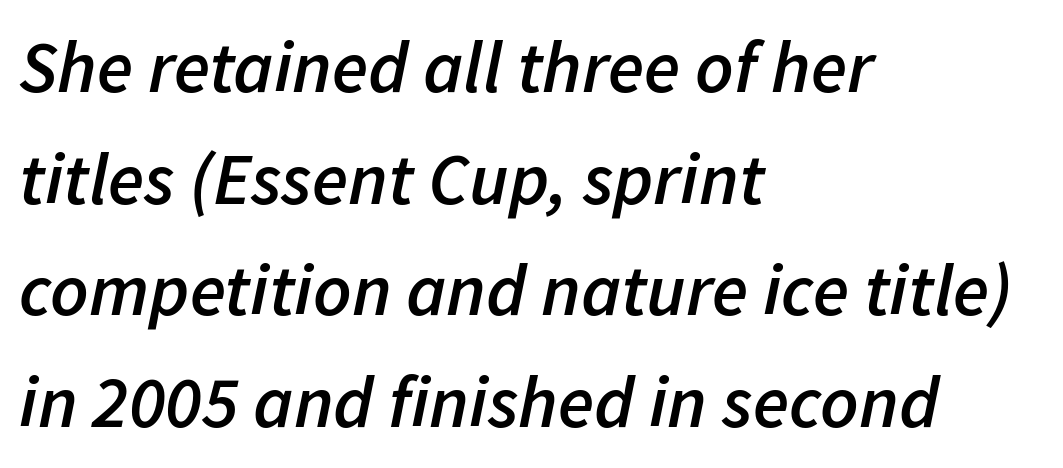
Observe the ordinary spacing: letters are neighbours, not strangers. Descender tails drop into unmarked territory. You could not count columns in this text — the font is proportionally spaced. Italic: yes, the glyphs are oblique. The lines in this sample share a left origin and differ only in where they stop. Heft: intermediate — a semibold.
